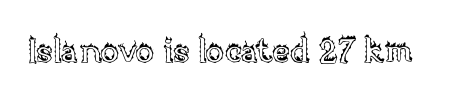
{"italic": "no", "width": "normal", "x_height": "large", "monospaced": "no", "underline": "no", "letter_spacing": "normal", "letter_spacing_em": 0.0, "glyph_px": 34}
